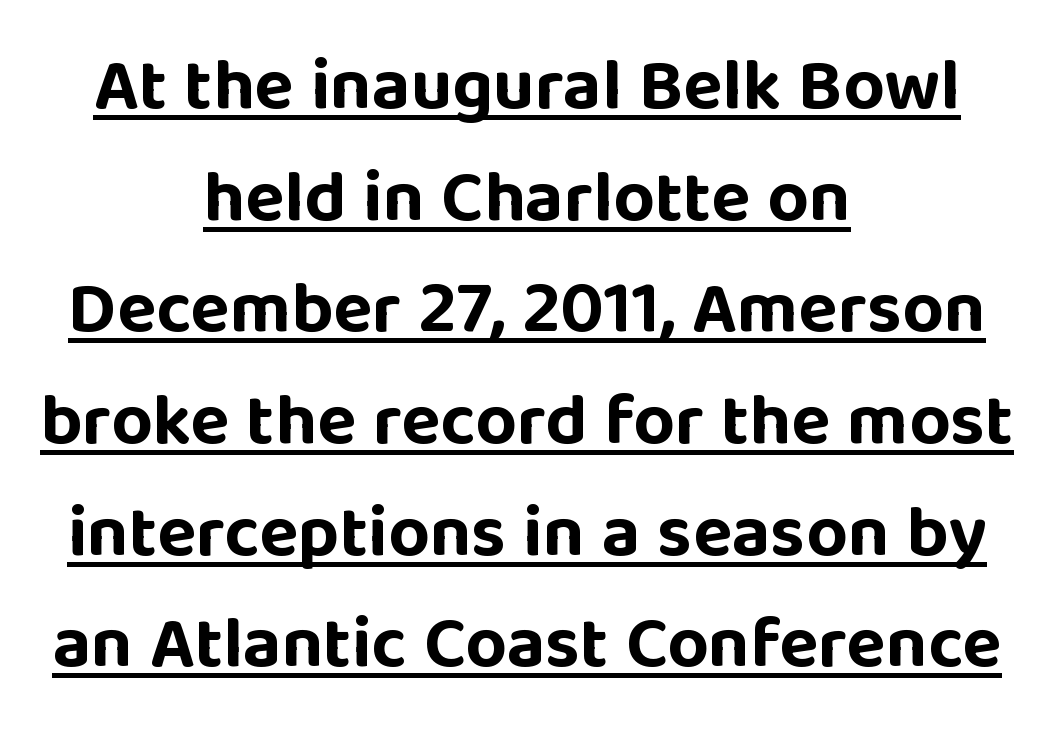
{"serif": "no", "italic": "no", "bold": "yes", "weight": "bold", "width": "normal", "stroke_contrast": "low", "x_height": "large", "monospaced": "no", "underline": "yes", "align": "center", "line_spacing": "normal", "line_spacing_ratio": 1.53, "letter_spacing": "normal", "letter_spacing_em": 0.0, "glyph_px": 73}
